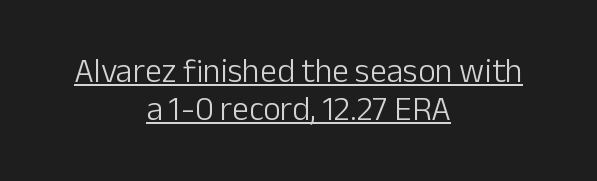
{"serif": "no", "italic": "no", "bold": "no", "weight": "light", "width": "normal", "stroke_contrast": "low", "x_height": "medium", "monospaced": "no", "underline": "yes", "align": "center", "line_spacing": "tight", "line_spacing_ratio": 1.12, "letter_spacing": "normal", "letter_spacing_em": 0.0, "glyph_px": 34}
